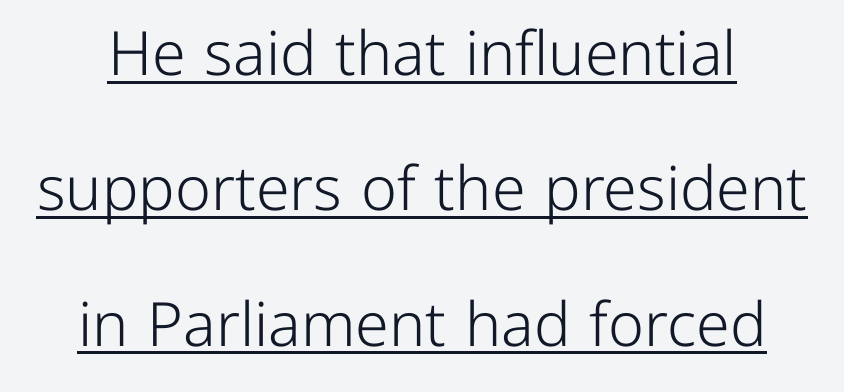
Underlining? Definitely there. Are there feet on the stems? There aren't — it's a sans. Think of a printed novel: that variable character pitch is what you see here. Ordinary non-slanted type is in use.
